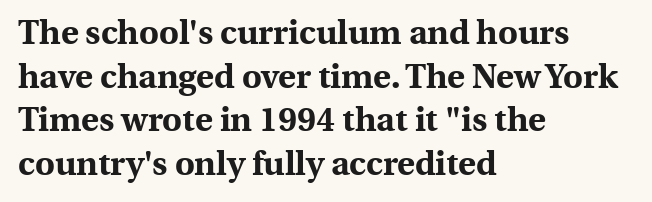
You could not count columns in this text — the font is proportionally spaced. The face used here is rendered with its standard letterfit. Where is the straight margin? On the left. Stroke thickness is high; the sample reads as a true bold.
